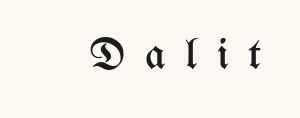
Q: Is the text bold? A: No.
Q: Is the text italic (slanted)? A: No, it is upright.
Q: Is the text underlined? A: No.
Q: Is the spacing between letters normal or unusually wide? A: Unusually wide.
Q: Width (condensed, normal, or wide)? A: Condensed.
Q: Stroke contrast? A: Medium.
Q: x-height? A: Medium.
Q: Monospaced? A: No.
